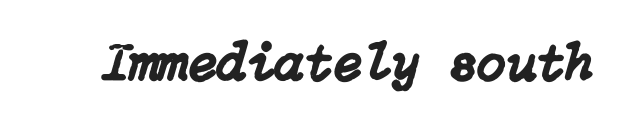
The image shows 53 px text type, italic (leaning right); set normal letter spacing, not underlined; low stroke contrast and a medium x-height.
